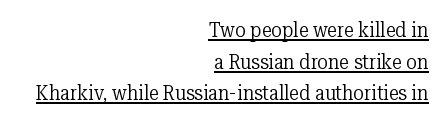
{"italic": "no", "bold": "no", "underline": "yes", "align": "right", "line_spacing": "normal", "line_spacing_ratio": 1.58, "letter_spacing": "normal", "letter_spacing_em": 0.0, "glyph_px": 20}
